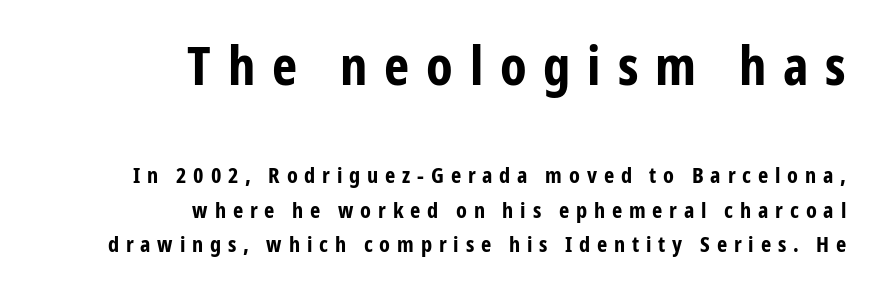
The image shows 54 px bold, condensed sans-serif type, upright; set right-aligned, normal line spacing (1.56x), unusually wide letter spacing (+0.31 em), not underlined; the first (top) block is 2.45x larger; low stroke contrast and a medium x-height.
